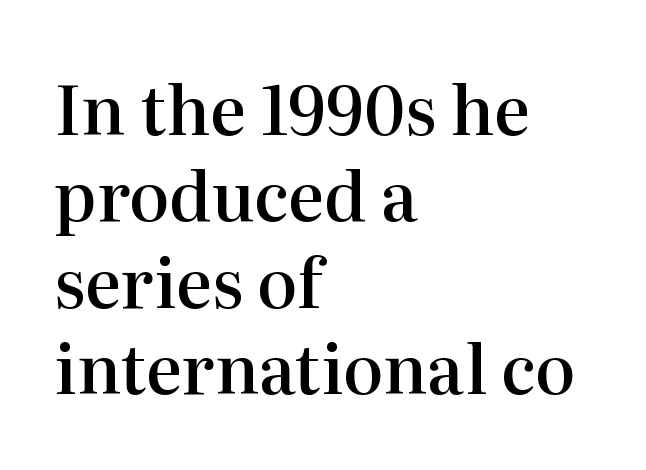
The image shows 68 px semibold serif type, upright; set left-aligned, normal line spacing (1.27x), normal letter spacing, not underlined; high stroke contrast and a medium x-height.
